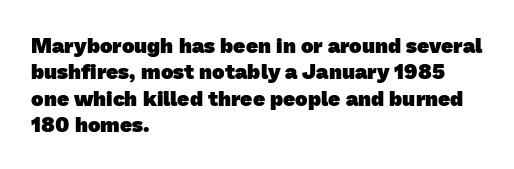
{"bold": "yes", "underline": "no", "align": "left", "line_spacing": "normal", "line_spacing_ratio": 1.26, "letter_spacing": "normal", "letter_spacing_em": 0.0, "glyph_px": 21}
